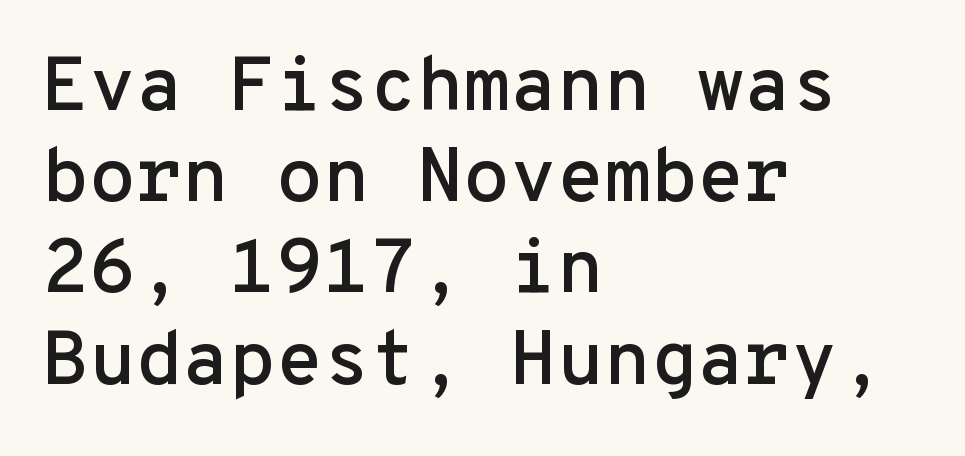
{"serif": "no", "italic": "no", "width": "normal", "stroke_contrast": "low", "x_height": "medium", "monospaced": "yes", "underline": "no", "align": "left", "line_spacing_ratio": 1.2, "letter_spacing": "normal", "letter_spacing_em": 0.0, "glyph_px": 76}
